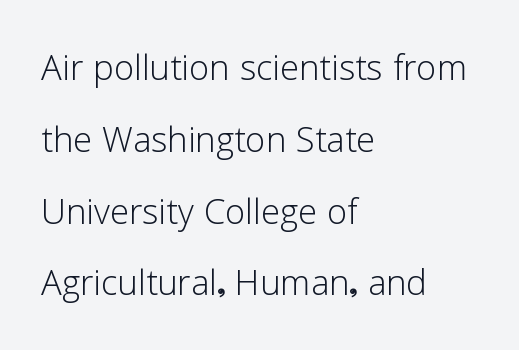
{"serif": "no", "italic": "no", "bold": "no", "weight": "light", "width": "normal", "stroke_contrast": "low", "x_height": "medium", "monospaced": "no", "underline": "no", "align": "left", "line_spacing": "normal", "line_spacing_ratio": 1.56, "letter_spacing": "normal", "letter_spacing_em": 0.0, "glyph_px": 46}
